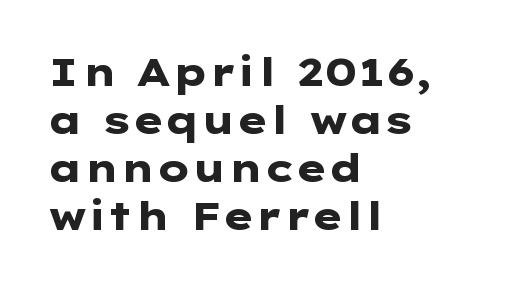
Q: Is the text bold? A: Yes.
Q: Is the text italic (slanted)? A: No, it is upright.
Q: Is the typeface a serif or a sans-serif typeface? A: Sans-serif.
Q: Is the text underlined? A: No.
Q: How is the paragraph aligned? A: Left-aligned.
Q: Is the spacing between letters normal or unusually wide? A: Normal.
Q: Width (condensed, normal, or wide)? A: Wide.
Q: Stroke contrast? A: Low.
Q: x-height? A: Medium.
